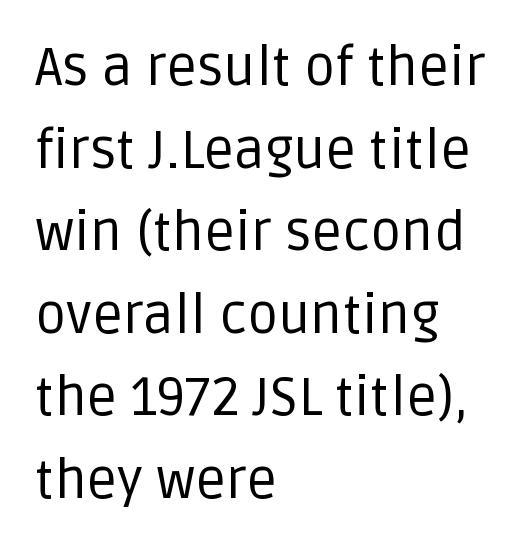
Q: Is the text bold? A: No.
Q: Is the text italic (slanted)? A: No, it is upright.
Q: Is the typeface a serif or a sans-serif typeface? A: Sans-serif.
Q: Is the text underlined? A: No.
Q: How is the paragraph aligned? A: Left-aligned.
Q: Is the spacing between letters normal or unusually wide? A: Normal.
Q: Is the spacing between lines tight, normal or loose? A: Normal.
Q: Width (condensed, normal, or wide)? A: Normal.
Q: Stroke contrast? A: Low.
Q: x-height? A: Large.
Q: Monospaced? A: No.
